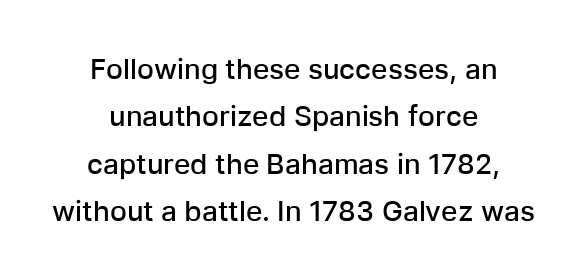
{"serif": "no", "italic": "no", "bold": "semi", "weight": "semibold", "width": "normal", "stroke_contrast": "low", "x_height": "medium", "monospaced": "no", "underline": "no", "align": "center", "line_spacing": "normal", "line_spacing_ratio": 1.69, "letter_spacing": "normal", "letter_spacing_em": 0.0, "glyph_px": 28}
